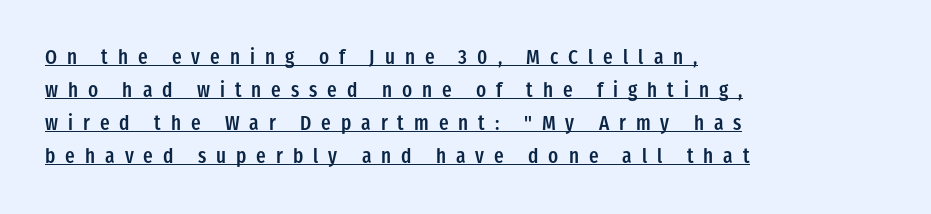
These characters rest on top of a visible drawn line. The typesetting leans somewhat heavy: a semibold. Compared with typical body copy, the letter spacing here is much looser. Characters remain perfectly vertical along every line. If you measured baseline to baseline, you'd find a middling distance.
